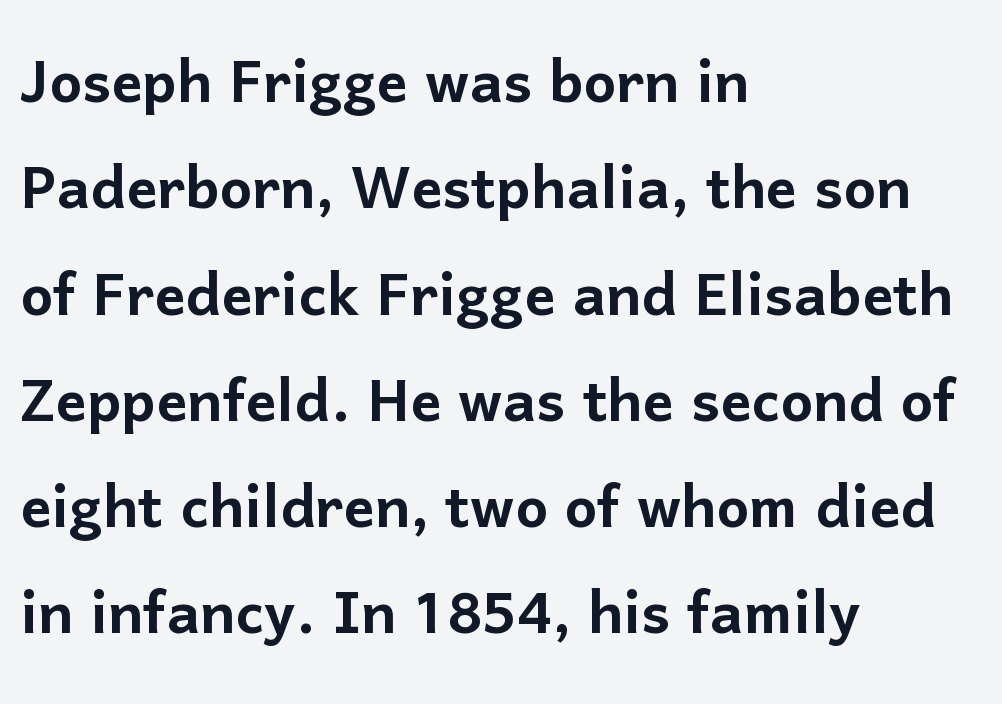
Alignment: flush left. The baseline area is clear. Is this a fixed-width face? No — the glyphs have proportional, varying widths. Unlike a traditional serif, this face leaves its strokes unadorned. Default kerning and tracking; the words read as compact shapes.
